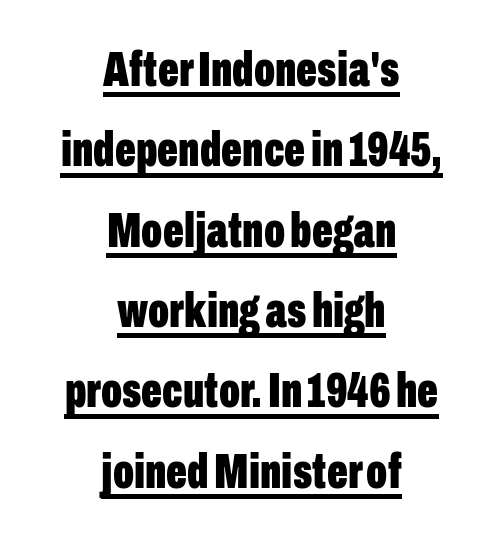
A roman cut, with each character standing at attention. Both edges are ragged and mirror each other, which tells us the setting is centered. A normal amount of white space separates one row of letters from the next. Grotesque or geometric, the face here clearly has no serifs. Honestly, the underline is the first thing you notice here. The rendering uses a bold face; every stroke is thick and dark.
